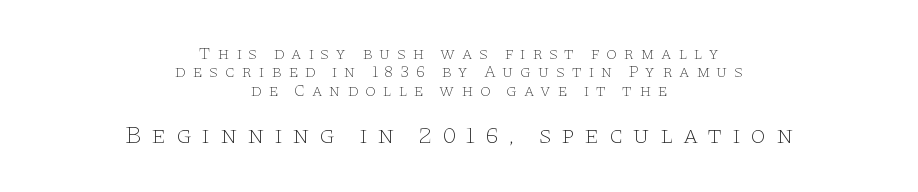
Q: Is the text bold? A: No.
Q: Is the text italic (slanted)? A: No, it is upright.
Q: Is the text underlined? A: No.
Q: How is the paragraph aligned? A: Centered.
Q: Is the spacing between letters normal or unusually wide? A: Unusually wide.
Q: Is the spacing between lines tight, normal or loose? A: Tight.
Q: Which block of text is set in a larger size, the first (top) or the second (bottom)? A: The second (bottom) one.
